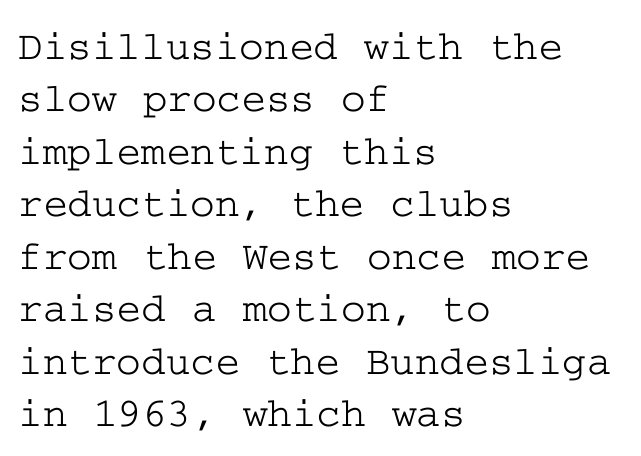
Descenders are the only things crossing below the line. A roman cut, with each character standing at attention. The ragged edge is on the right, which tells us the setting is flush left. Is this a sans? No — the strokes have serifs. Students, note that the glyphs here touch the page at normal intervals. The leading is moderate, giving the passage an even texture.
